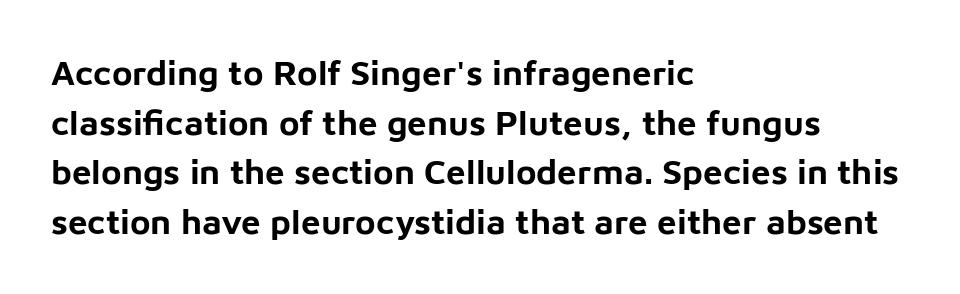
{"serif": "no", "italic": "no", "bold": "yes", "weight": "bold", "width": "normal", "stroke_contrast": "low", "x_height": "medium", "monospaced": "no", "underline": "no", "align": "left", "line_spacing": "normal", "line_spacing_ratio": 1.42, "letter_spacing": "normal", "letter_spacing_em": 0.0, "glyph_px": 35}
